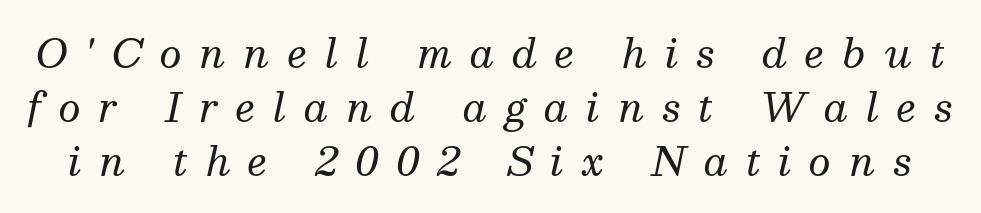
You could not count columns in this text — the font is proportionally spaced. How would I describe the line gaps? Plain and ordinary. A bare baseline throughout the passage. Note: serifs present on the glyphs.
